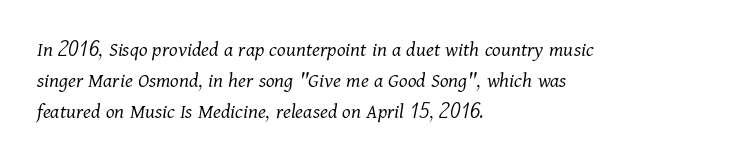
Teacher's note: observe the even left margin — that is flush-left alignment. The specimen omits any rule beneath the text block's lines. The face used here has a pronounced slope to its letters. No letter is thick-stroked: the sample isn't bold. Glyph-to-glyph distance matches everyday printed text. Horizontal bands of white between lines are of average thickness.
